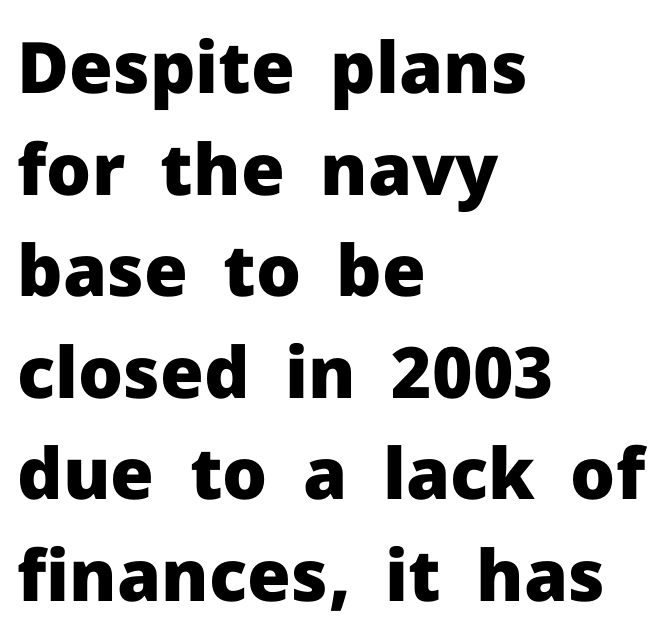
Q: Is the text bold? A: Yes.
Q: Is the text italic (slanted)? A: No, it is upright.
Q: Is the typeface a serif or a sans-serif typeface? A: Sans-serif.
Q: Is the text underlined? A: No.
Q: How is the paragraph aligned? A: Left-aligned.
Q: Is the spacing between letters normal or unusually wide? A: Normal.
Q: Is the spacing between lines tight, normal or loose? A: Normal.
Q: Width (condensed, normal, or wide)? A: Normal.
Q: Stroke contrast? A: Low.
Q: x-height? A: Medium.
Q: Monospaced? A: No.
